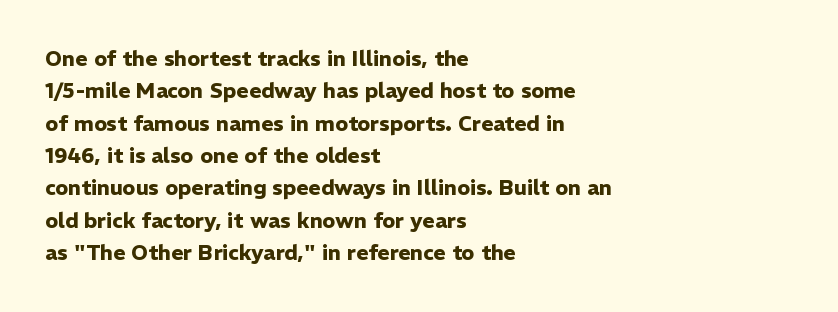
The image shows 21 px bold type, upright; set left-aligned, normal line spacing (1.54x), normal letter spacing, not underlined.
